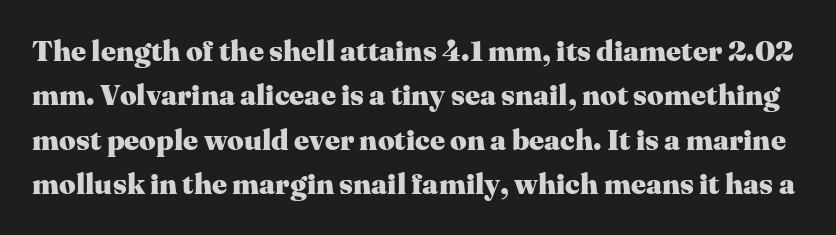
The image shows 29 px heavy serif type, upright; set normal line spacing (1.53x), normal letter spacing, not underlined; medium stroke contrast and a medium x-height.
